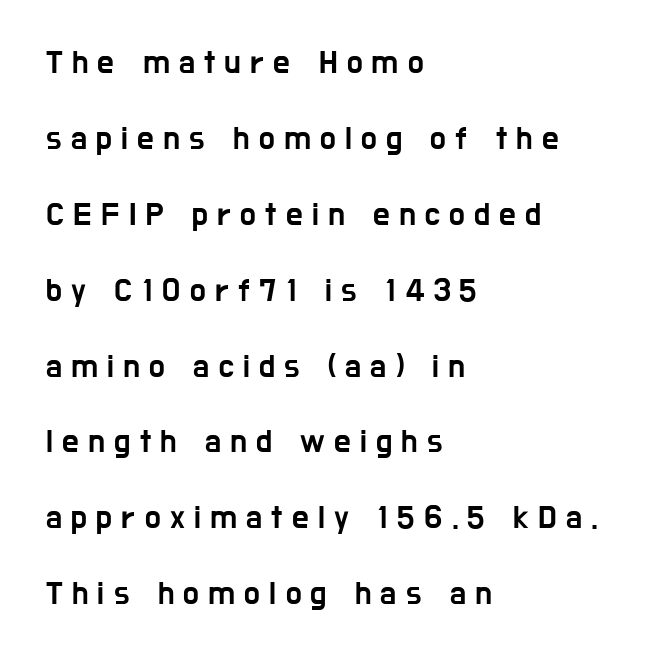
Does the type have serifs? No, each stem ends abruptly. Each letter keeps its own natural width here, so spacing adapts to shape. Posture: straight, roman, zero tilt. Short and long lines alike share a common starting point at left. This rendering widens character spacing well past its baseline value. Bare-footed words on every line.
